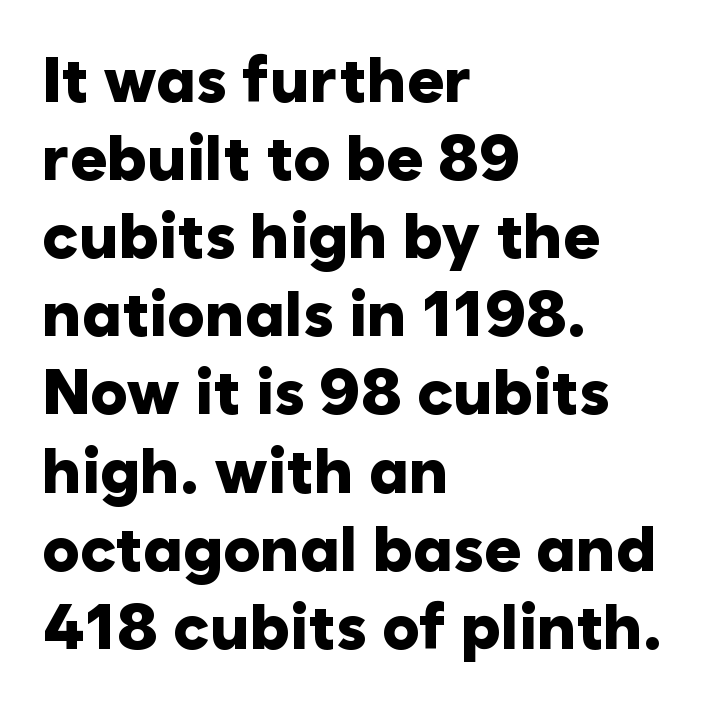
{"serif": "no", "italic": "no", "bold": "yes", "weight": "heavy", "width": "normal", "stroke_contrast": "low", "x_height": "medium", "monospaced": "no", "underline": "no", "align": "left", "line_spacing_ratio": 1.24, "letter_spacing": "normal", "letter_spacing_em": 0.0, "glyph_px": 63}
